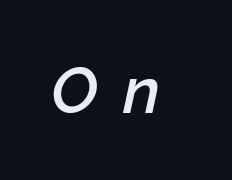
Q: Is the text bold? A: Semi-bold.
Q: Is the text italic (slanted)? A: Yes, it leans right by about 12 degrees.
Q: Is the text underlined? A: No.
Q: Is the spacing between letters normal or unusually wide? A: Unusually wide.
Q: Width (condensed, normal, or wide)? A: Normal.
Q: Stroke contrast? A: Low.
Q: x-height? A: Medium.
Q: Monospaced? A: No.
